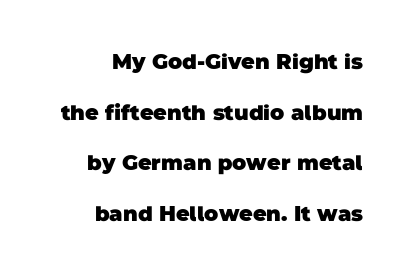
The image shows 21 px bold type; set loose line spacing (2.41x), normal letter spacing, not underlined.
